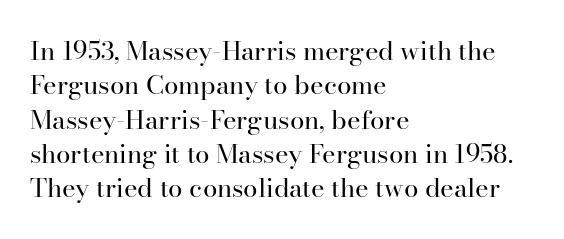
The image shows 26 px text type, upright; set left-aligned, normal line spacing (1.32x), normal letter spacing, not underlined.
